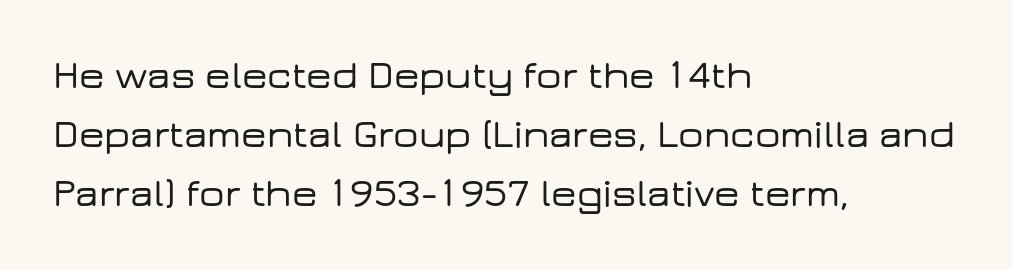
Q: Is the text italic (slanted)? A: No, it is upright.
Q: Is the typeface a serif or a sans-serif typeface? A: Sans-serif.
Q: Is the text underlined? A: No.
Q: How is the paragraph aligned? A: Left-aligned.
Q: Is the spacing between letters normal or unusually wide? A: Normal.
Q: Is the spacing between lines tight, normal or loose? A: Normal.
Q: Width (condensed, normal, or wide)? A: Wide.
Q: Stroke contrast? A: Low.
Q: x-height? A: Medium.
Q: Monospaced? A: No.
